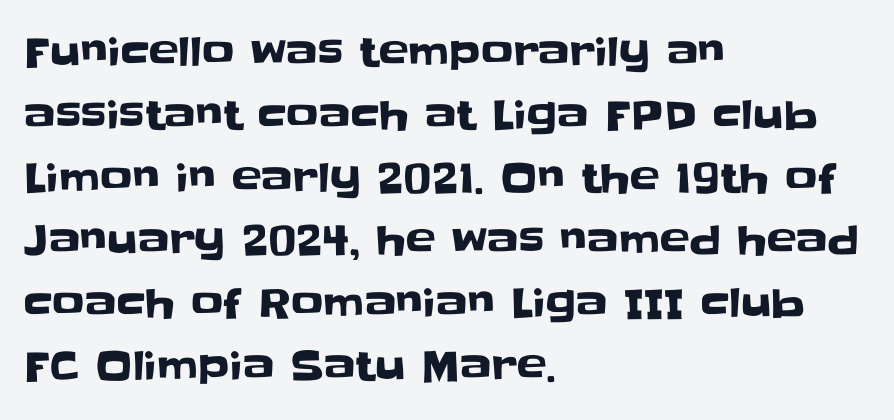
{"serif": "no", "italic": "no", "width": "normal", "stroke_contrast": "low", "x_height": "large", "monospaced": "no", "underline": "no", "align": "left", "line_spacing": "normal", "line_spacing_ratio": 1.57, "letter_spacing": "normal", "letter_spacing_em": 0.0, "glyph_px": 40}
